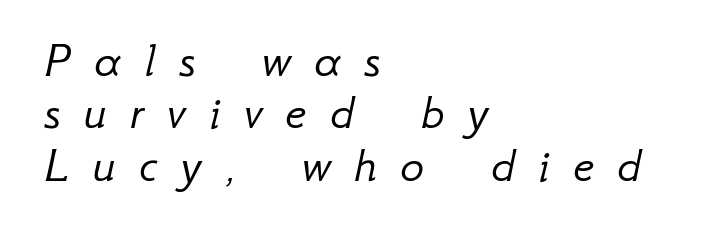
{"italic": "yes", "lean": "right", "slant_degrees": 12, "bold": "no", "weight": "light", "width": "normal", "stroke_contrast": "low", "x_height": "small", "monospaced": "no", "underline": "no", "align": "left", "line_spacing": "tight", "line_spacing_ratio": 1.05, "letter_spacing": "wide", "letter_spacing_em": 0.47, "glyph_px": 50}
